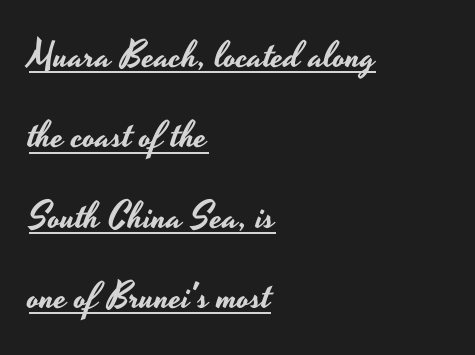
The image shows 37 px wide sans-serif type; set left-aligned, loose line spacing (2.17x), normal letter spacing, underlined; low stroke contrast and a small x-height.
